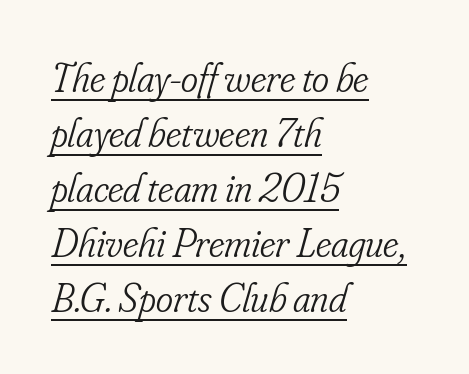
This reads as an unemphasized weight, regular at the heaviest. The font family rendered here belongs to the serif group. Each line of the rendering has a horizontal stroke beneath the glyphs. Notice how the stems are inclined rather than vertical — that's the hallmark of italics. Students, note that the glyphs here touch the page at normal intervals. Varying glyph widths throughout — classic text-font behaviour.
